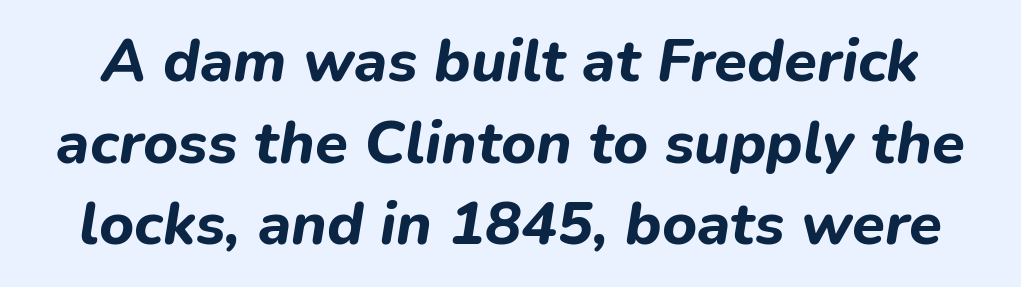
Words float on clear page, feet unadorned. You could call the tracking neutral — neither tight nor loose. This is oblique type, the kind used for emphasis or titles. The passage shown is typed in a proportional face where columns would drift. The typesetting leans heavy: a genuine bold.
